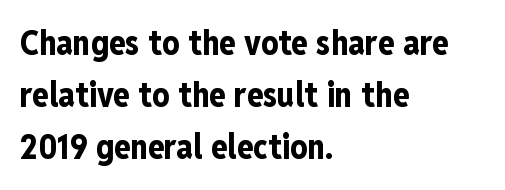
Q: Is the text bold? A: Yes.
Q: Is the text italic (slanted)? A: No, it is upright.
Q: Is the typeface a serif or a sans-serif typeface? A: Sans-serif.
Q: Is the text underlined? A: No.
Q: How is the paragraph aligned? A: Left-aligned.
Q: Is the spacing between letters normal or unusually wide? A: Normal.
Q: Is the spacing between lines tight, normal or loose? A: Normal.
Q: Width (condensed, normal, or wide)? A: Condensed.
Q: Stroke contrast? A: Low.
Q: x-height? A: Medium.
Q: Monospaced? A: No.
